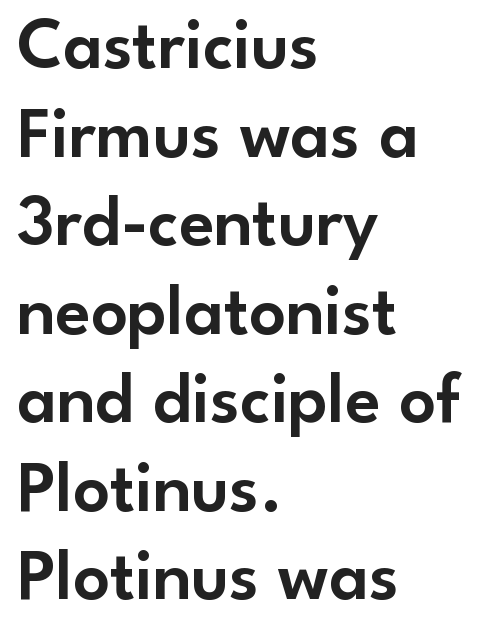
{"serif": "no", "italic": "no", "width": "normal", "stroke_contrast": "low", "x_height": "small", "monospaced": "no", "underline": "no", "align": "left", "line_spacing_ratio": 1.23, "letter_spacing": "normal", "letter_spacing_em": 0.0, "glyph_px": 72}
